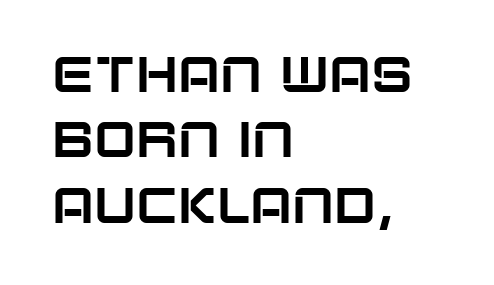
Q: Is the text italic (slanted)? A: No, it is upright.
Q: Is the typeface a serif or a sans-serif typeface? A: Sans-serif.
Q: Is the text underlined? A: No.
Q: How is the paragraph aligned? A: Left-aligned.
Q: Is the spacing between letters normal or unusually wide? A: Normal.
Q: Is the spacing between lines tight, normal or loose? A: Normal.
Q: Width (condensed, normal, or wide)? A: Normal.
Q: Stroke contrast? A: Low.
Q: x-height? A: Large.
Q: Monospaced? A: No.
